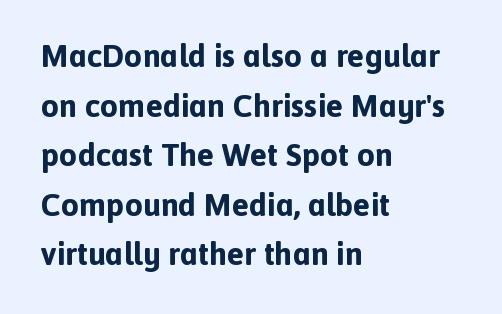
The image shows 32 px bold sans-serif type, upright; set left-aligned, normal line spacing (1.55x), normal letter spacing, not underlined; a medium x-height.
